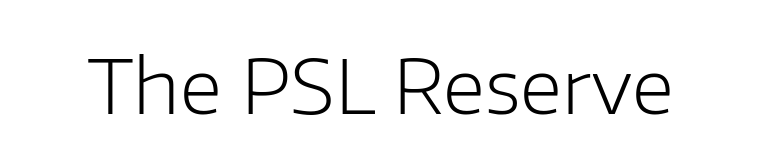
Q: Is the text bold? A: No.
Q: Is the text italic (slanted)? A: No, it is upright.
Q: Is the typeface a serif or a sans-serif typeface? A: Sans-serif.
Q: Is the text underlined? A: No.
Q: Is the spacing between letters normal or unusually wide? A: Normal.
Q: Width (condensed, normal, or wide)? A: Normal.
Q: Stroke contrast? A: Low.
Q: x-height? A: Medium.
Q: Monospaced? A: No.
